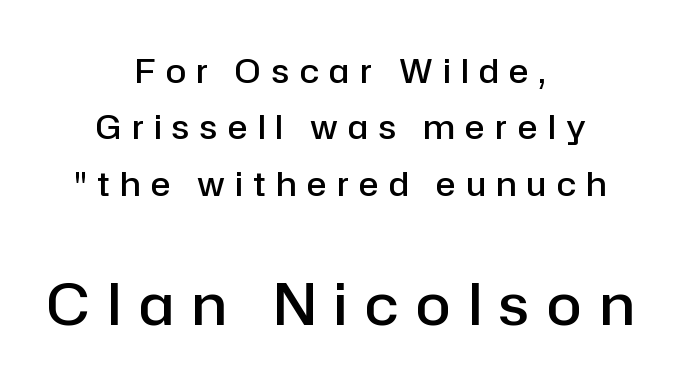
The image shows 57 px semibold sans-serif type, upright; set centered, line spacing 1.71x, unusually wide letter spacing (+0.32 em), not underlined; the second (bottom) block is 1.73x larger; low stroke contrast and a medium x-height.
